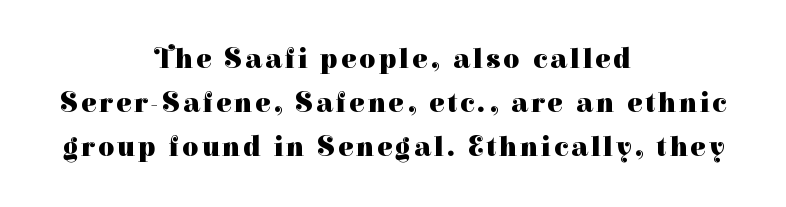
{"serif": "yes", "italic": "no", "bold": "yes", "weight": "heavy", "width": "normal", "stroke_contrast": "high", "x_height": "medium", "monospaced": "no", "underline": "no", "align": "center", "line_spacing": "normal", "line_spacing_ratio": 1.57, "glyph_px": 28}
